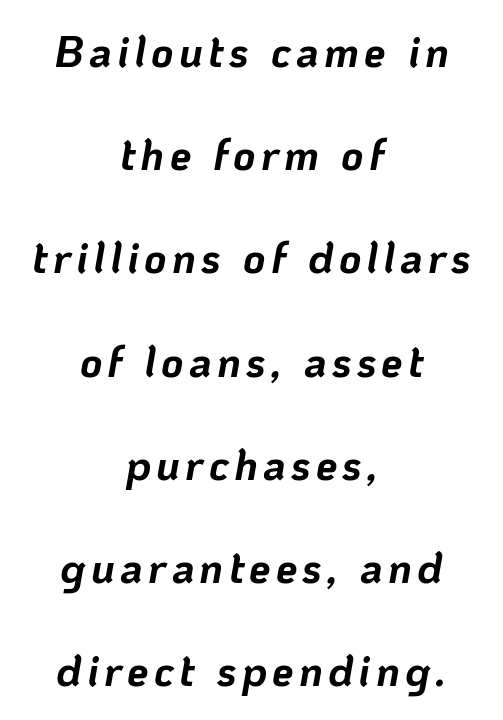
Quick note: italic. Just letters on the line, the space beneath them empty. If you measured baseline to baseline, you'd find a long distance. Looks like regular typesetting: each glyph gets only the width it needs. Every row of glyphs is offset so its center matches the block's center. A full-strength bold gives these letters their thick strokes.
